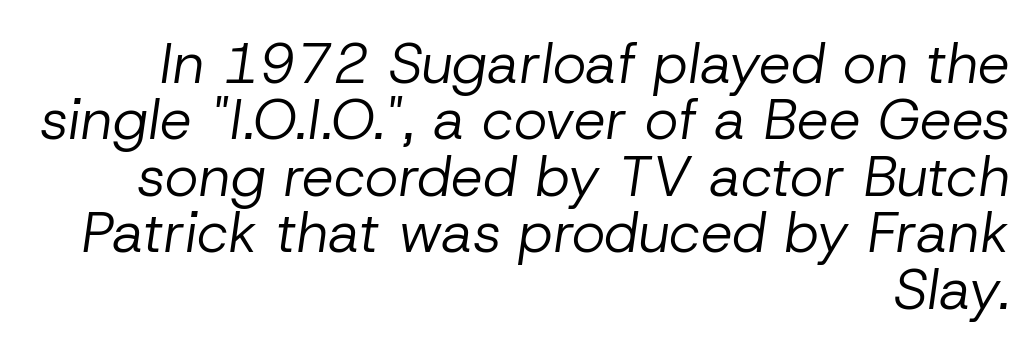
{"italic": "yes", "lean": "right", "slant_degrees": 8, "bold": "no", "weight": "regular", "width": "normal", "stroke_contrast": "low", "x_height": "medium", "monospaced": "no", "underline": "no", "align": "right", "line_spacing": "tight", "line_spacing_ratio": 0.99, "letter_spacing": "normal", "letter_spacing_em": 0.0, "glyph_px": 57}
